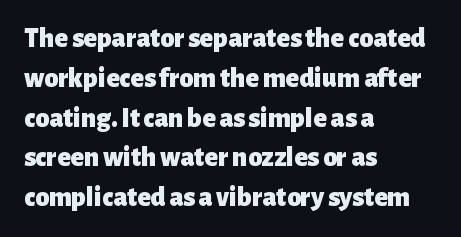
The image shows 28 px heavy sans-serif type, upright; set left-aligned, normal line spacing (1.42x), normal letter spacing, not underlined; low stroke contrast and a medium x-height.
